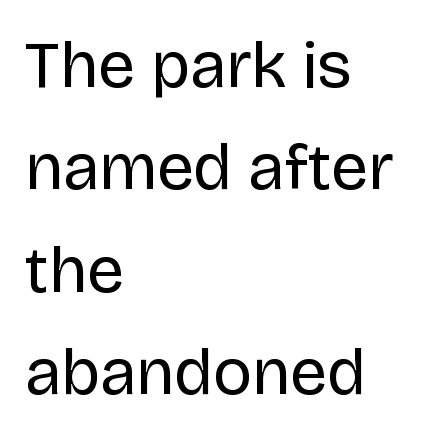
The image shows 66 px regular-weight sans-serif type, upright; set left-aligned, normal line spacing (1.55x), normal letter spacing, not underlined; low stroke contrast and a large x-height.
